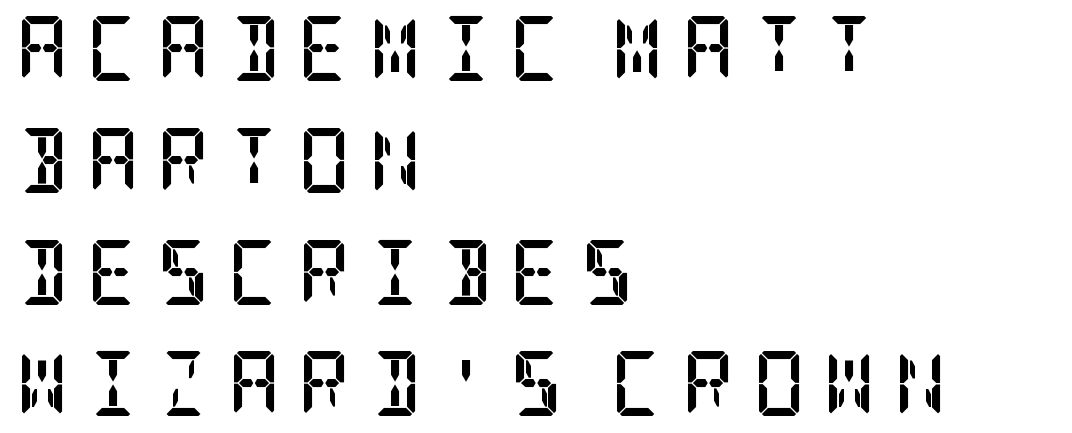
Spacing between characters has been opened up far beyond the box default. The words here are not underlined. Strong, thick strokes mark this as bold type. Leftover space on each line is placed entirely after the last word. The designer went with a serif here, giving each stem small feet.
